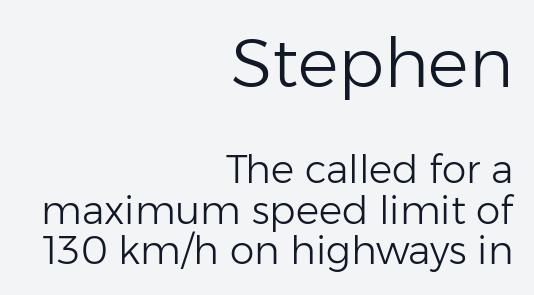
{"serif": "no", "italic": "no", "bold": "no", "weight": "light", "width": "normal", "stroke_contrast": "low", "x_height": "medium", "monospaced": "no", "underline": "no", "align": "right", "line_spacing": "tight", "line_spacing_ratio": 1.03, "letter_spacing": "normal", "letter_spacing_em": 0.0, "larger_block": "first", "size_ratio": 1.74, "glyph_px": 68}
